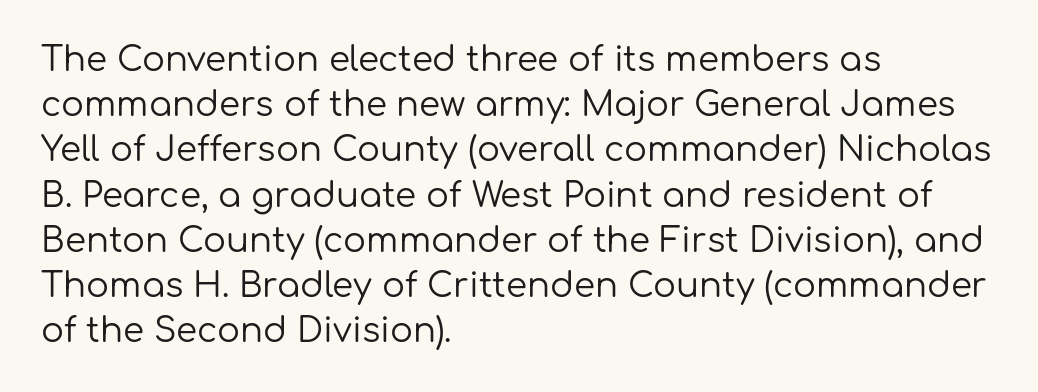
{"serif": "no", "italic": "no", "bold": "no", "weight": "regular", "width": "normal", "stroke_contrast": "low", "x_height": "medium", "monospaced": "no", "underline": "no", "align": "left", "line_spacing": "normal", "line_spacing_ratio": 1.33, "letter_spacing": "normal", "letter_spacing_em": 0.0, "glyph_px": 34}
